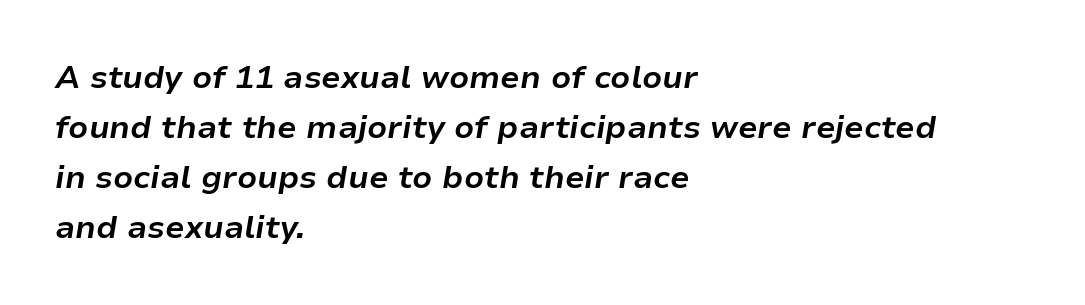
The image shows 32 px bold type, italic (leaning right); set left-aligned, normal line spacing (1.56x), normal letter spacing, not underlined; low stroke contrast and a medium x-height.
